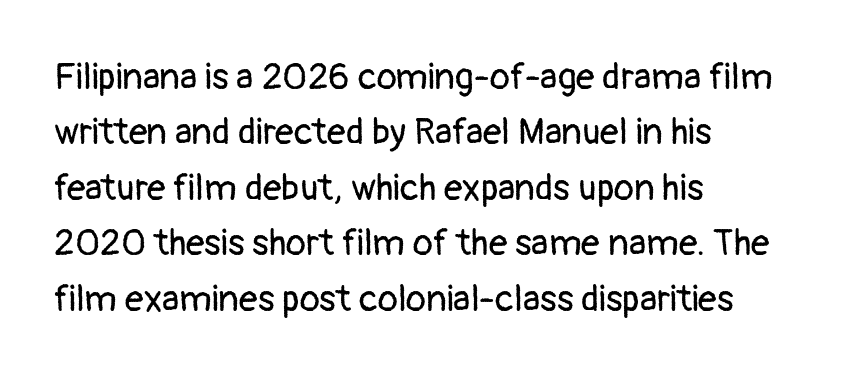
Q: Is the text bold? A: No.
Q: Is the text italic (slanted)? A: No, it is upright.
Q: Is the typeface a serif or a sans-serif typeface? A: Sans-serif.
Q: Is the text underlined? A: No.
Q: How is the paragraph aligned? A: Left-aligned.
Q: Is the spacing between letters normal or unusually wide? A: Normal.
Q: Is the spacing between lines tight, normal or loose? A: Normal.
Q: Width (condensed, normal, or wide)? A: Normal.
Q: Stroke contrast? A: Low.
Q: x-height? A: Medium.
Q: Monospaced? A: No.
